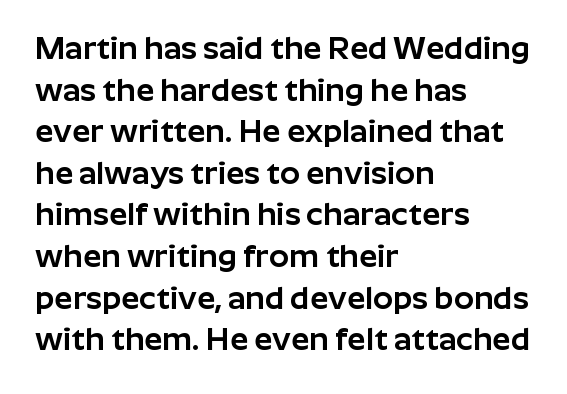
{"serif": "no", "italic": "no", "width": "normal", "stroke_contrast": "low", "x_height": "medium", "monospaced": "no", "underline": "no", "align": "left", "line_spacing": "normal", "line_spacing_ratio": 1.3, "letter_spacing": "normal", "letter_spacing_em": 0.0, "glyph_px": 32}
